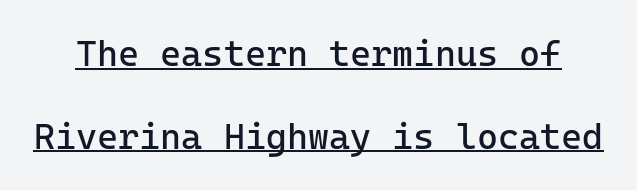
The image shows 36 px regular-weight sans-serif type, upright, monospaced; set loose line spacing (2.3x), normal letter spacing, underlined; low stroke contrast and a medium x-height.
